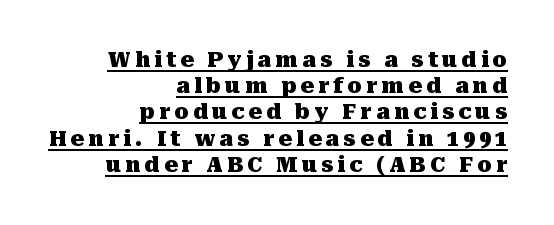
{"italic": "no", "bold": "yes", "underline": "yes", "align": "right", "line_spacing": "normal", "line_spacing_ratio": 1.25, "letter_spacing": "wide", "letter_spacing_em": 0.2, "glyph_px": 21}
